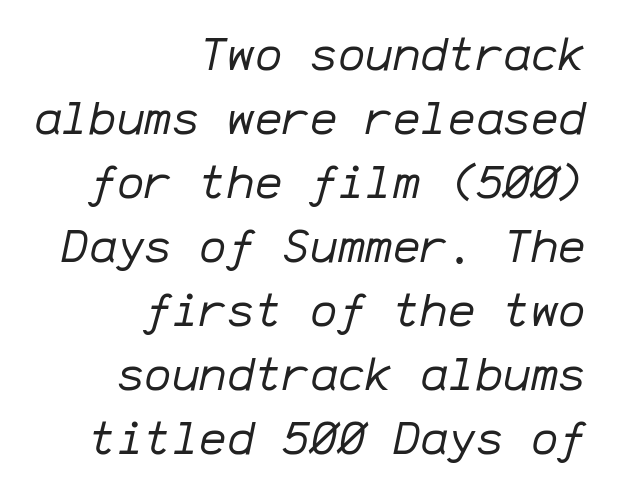
{"italic": "yes", "lean": "right", "slant_degrees": 12, "bold": "no", "weight": "regular", "width": "normal", "stroke_contrast": "low", "x_height": "medium", "monospaced": "yes", "underline": "no", "align": "right", "line_spacing": "normal", "line_spacing_ratio": 1.39, "letter_spacing": "normal", "letter_spacing_em": 0.0, "glyph_px": 46}
